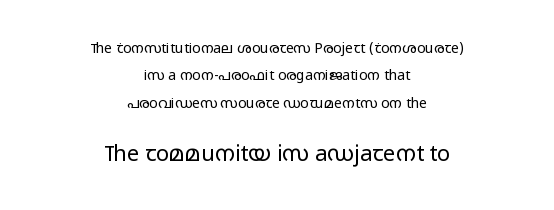
The image shows 22 px text type, upright; set centered, loose line spacing (1.96x), normal letter spacing, not underlined; the second (bottom) block is 1.57x larger.
